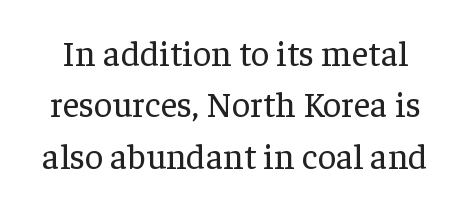
The image shows 36 px regular-weight serif type, upright; set normal line spacing (1.43x), normal letter spacing, not underlined; low stroke contrast and a medium x-height.
